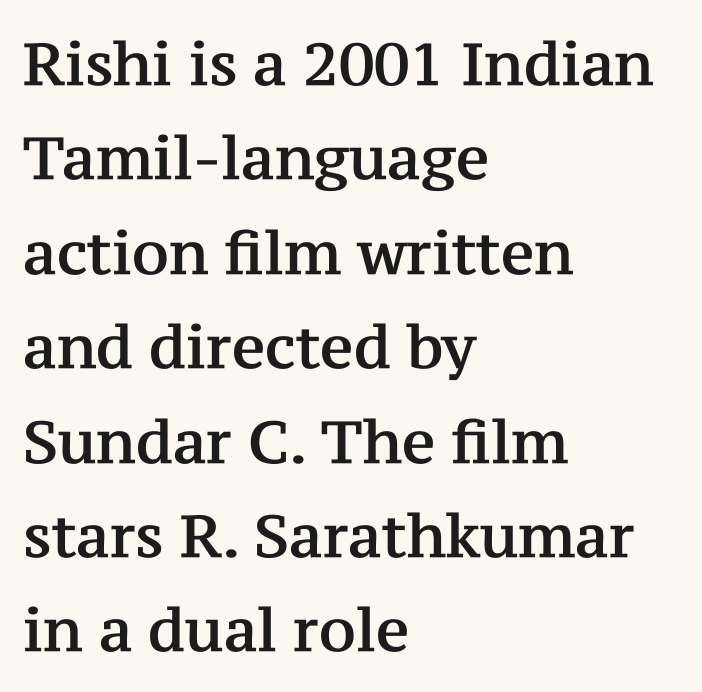
{"serif": "yes", "italic": "no", "width": "normal", "stroke_contrast": "medium", "x_height": "medium", "monospaced": "no", "underline": "no", "align": "left", "line_spacing": "normal", "line_spacing_ratio": 1.6, "letter_spacing": "normal", "letter_spacing_em": 0.0, "glyph_px": 59}
